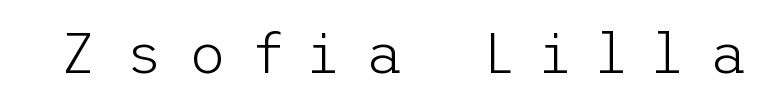
{"serif": "no", "italic": "no", "bold": "no", "weight": "light", "width": "normal", "stroke_contrast": "low", "x_height": "medium", "underline": "no", "letter_spacing": "wide", "letter_spacing_em": 0.48, "glyph_px": 57}
